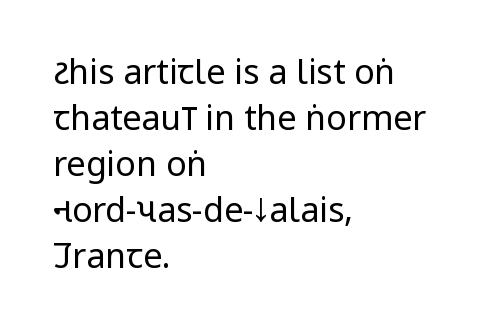
{"serif": "no", "italic": "no", "bold": "no", "weight": "regular", "width": "condensed", "stroke_contrast": "low", "x_height": "large", "monospaced": "no", "underline": "no", "align": "left", "line_spacing": "normal", "line_spacing_ratio": 1.35, "letter_spacing": "normal", "letter_spacing_em": 0.0, "glyph_px": 34}
